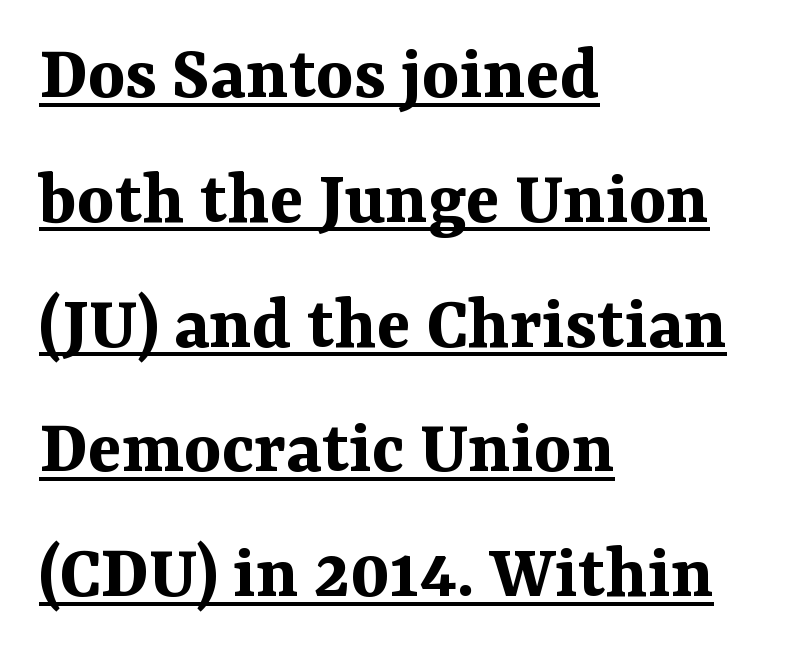
Compared with an ordinary text face, these strokes are far heavier — a full bold. Compared with undecorated copy, this sample adds a rule below the words. A typesetter would call this zero additional tracking. Characters remain perfectly vertical along every line. Spacing verdict: proportional, widths tailored to each character. Rows of type keep a routine distance in the vertical direction.
